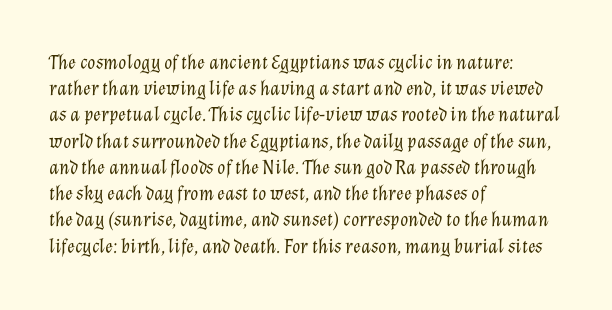
{"italic": "yes", "lean": "right", "slant_degrees": 12, "bold": "no", "underline": "no", "align": "left", "line_spacing": "normal", "line_spacing_ratio": 1.25, "letter_spacing": "normal", "letter_spacing_em": 0.0, "glyph_px": 21}
